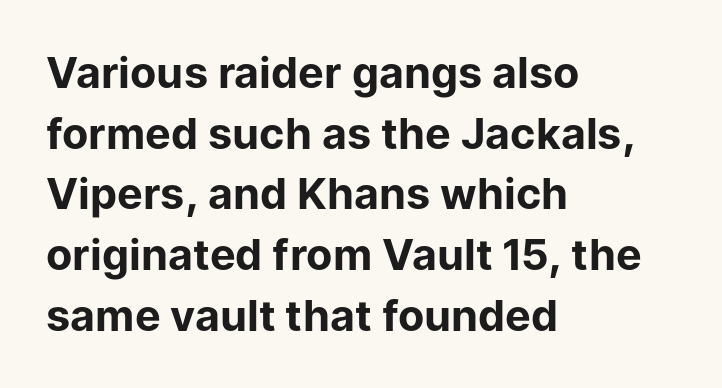
Q: Is the text bold? A: Yes.
Q: Is the text italic (slanted)? A: No, it is upright.
Q: Is the typeface a serif or a sans-serif typeface? A: Sans-serif.
Q: Is the text underlined? A: No.
Q: How is the paragraph aligned? A: Left-aligned.
Q: Is the spacing between letters normal or unusually wide? A: Normal.
Q: Is the spacing between lines tight, normal or loose? A: Normal.
Q: Width (condensed, normal, or wide)? A: Normal.
Q: Stroke contrast? A: Low.
Q: x-height? A: Medium.
Q: Monospaced? A: No.
